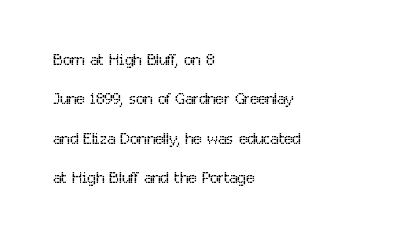
Q: Is the text bold? A: No.
Q: Is the text italic (slanted)? A: No, it is upright.
Q: Is the text underlined? A: No.
Q: How is the paragraph aligned? A: Left-aligned.
Q: Is the spacing between letters normal or unusually wide? A: Normal.
